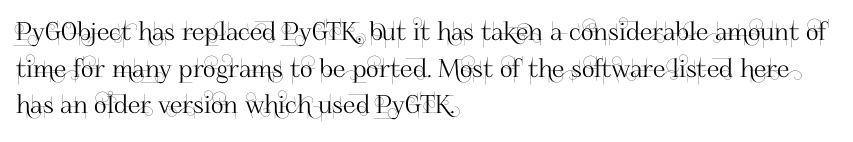
The image shows 25 px text type, upright; set left-aligned, normal line spacing (1.47x), normal letter spacing, not underlined.
